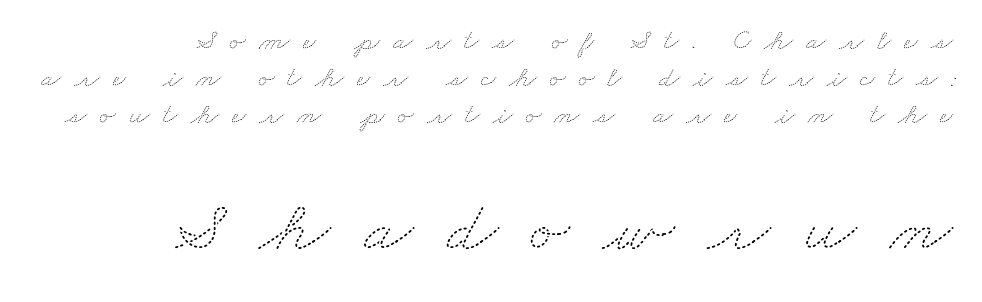
{"bold": "no", "weight": "thin", "width": "wide", "stroke_contrast": "medium", "x_height": "small", "monospaced": "no", "underline": "no", "align": "right", "line_spacing": "normal", "line_spacing_ratio": 1.28, "letter_spacing": "wide", "letter_spacing_em": 0.45, "larger_block": "second", "size_ratio": 2.52, "glyph_px": 73}
